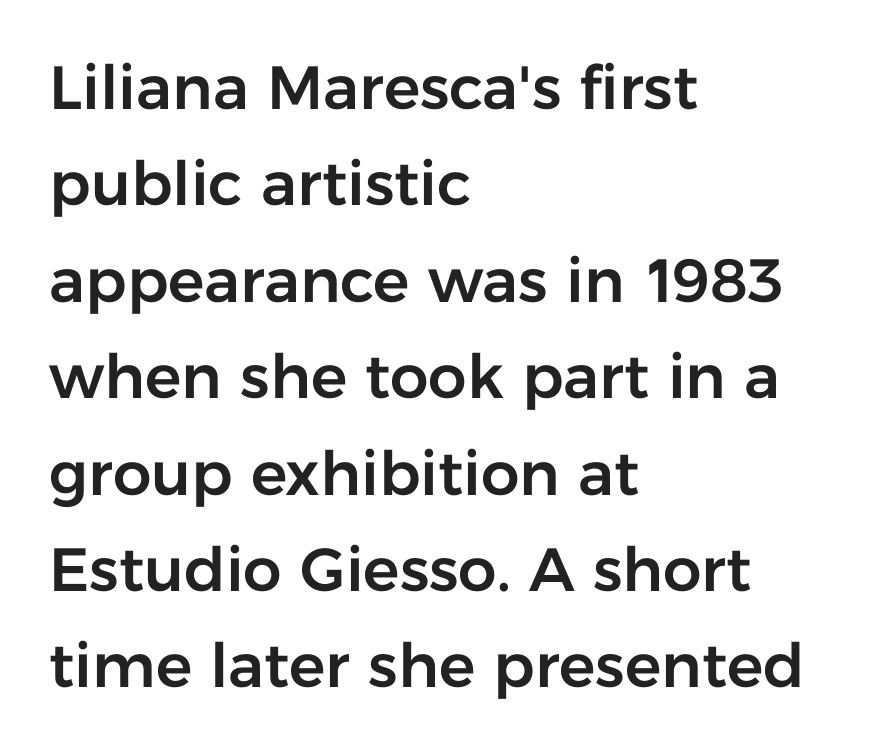
If you drew a line through each stem, it would be perfectly vertical. Line spacing here is normal. Default kerning and tracking; the words read as compact shapes. The face used here is proportionally spaced, like ordinary book or web type. You can tell from the bare stems that sans-serif type was used.
